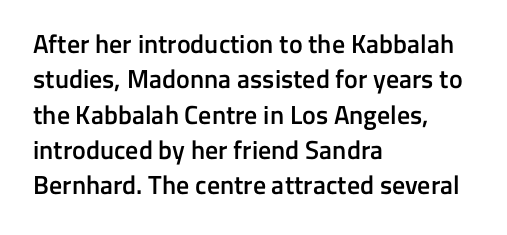
Q: Is the text bold? A: Semi-bold.
Q: Is the text italic (slanted)? A: No, it is upright.
Q: Is the text underlined? A: No.
Q: How is the paragraph aligned? A: Left-aligned.
Q: Is the spacing between letters normal or unusually wide? A: Normal.
Q: Is the spacing between lines tight, normal or loose? A: Normal.
